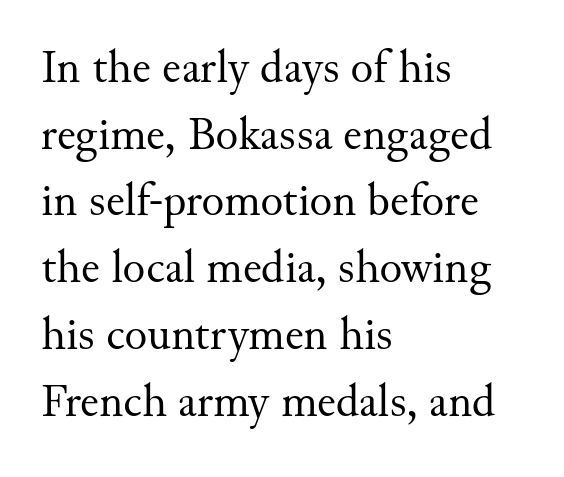
Q: Is the text bold? A: No.
Q: Is the text italic (slanted)? A: No, it is upright.
Q: Is the typeface a serif or a sans-serif typeface? A: Serif.
Q: Is the text underlined? A: No.
Q: How is the paragraph aligned? A: Left-aligned.
Q: Is the spacing between letters normal or unusually wide? A: Normal.
Q: Is the spacing between lines tight, normal or loose? A: Normal.
Q: Width (condensed, normal, or wide)? A: Normal.
Q: Stroke contrast? A: Medium.
Q: x-height? A: Small.
Q: Monospaced? A: No.
